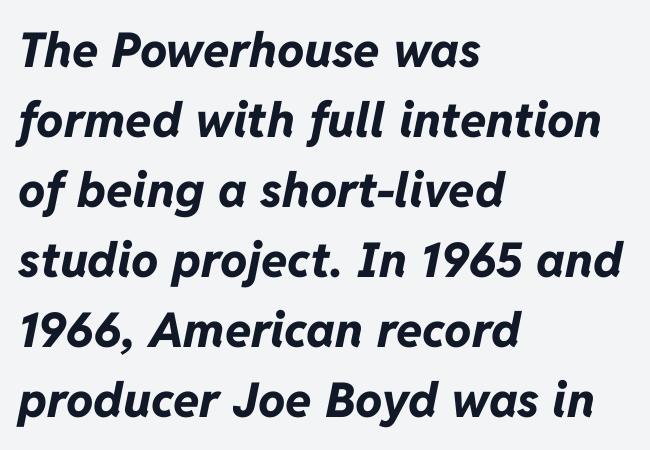
The face used here has the dense, thick strokes of a bold. Characters follow at the spacing the type designer built in. Each letter keeps its own natural width here, so spacing adapts to shape. Honestly, the row spacing looks completely unremarkable. Posture: slanted. Casual observation: everything's shoved over to the left.
